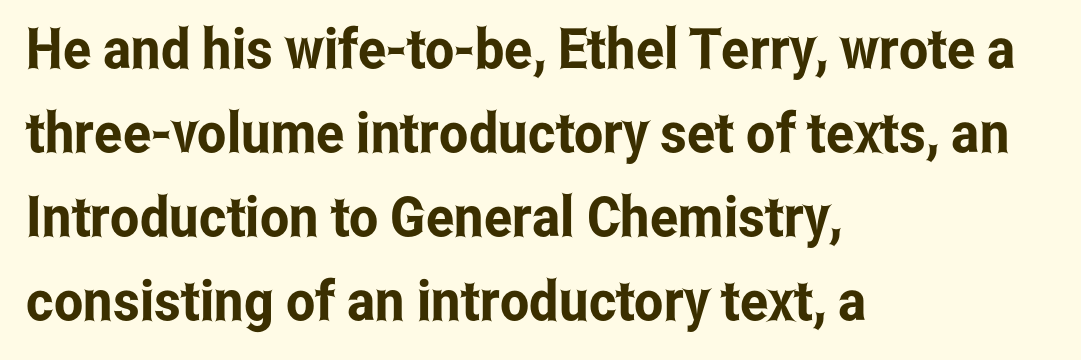
The image shows 56 px condensed sans-serif type, upright; set left-aligned, normal line spacing (1.5x), normal letter spacing, not underlined; low stroke contrast and a medium x-height.
